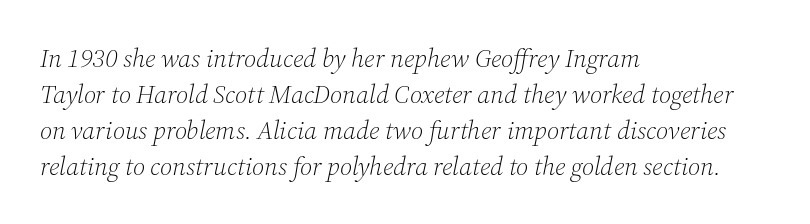
Q: Is the text bold? A: No.
Q: Is the text italic (slanted)? A: Yes, it leans right by about 12 degrees.
Q: Is the text underlined? A: No.
Q: How is the paragraph aligned? A: Left-aligned.
Q: Is the spacing between letters normal or unusually wide? A: Normal.
Q: Is the spacing between lines tight, normal or loose? A: Normal.
